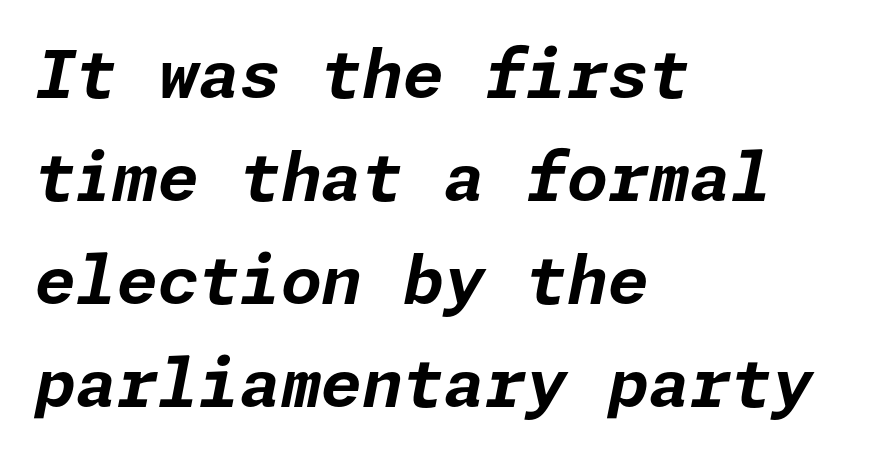
Q: Is the text bold? A: Yes.
Q: Is the text italic (slanted)? A: Yes, it leans right by about 11 degrees.
Q: Is the text underlined? A: No.
Q: How is the paragraph aligned? A: Left-aligned.
Q: Is the spacing between letters normal or unusually wide? A: Normal.
Q: Is the spacing between lines tight, normal or loose? A: Normal.
Q: Width (condensed, normal, or wide)? A: Normal.
Q: Stroke contrast? A: Low.
Q: x-height? A: Medium.
